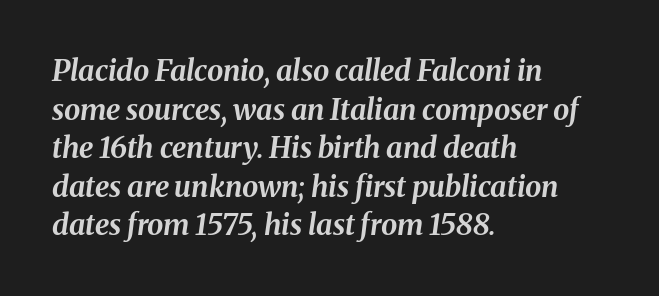
The image shows 29 px bold type, italic (leaning right); set left-aligned, normal line spacing (1.33x), normal letter spacing, not underlined; medium stroke contrast and a medium x-height.
